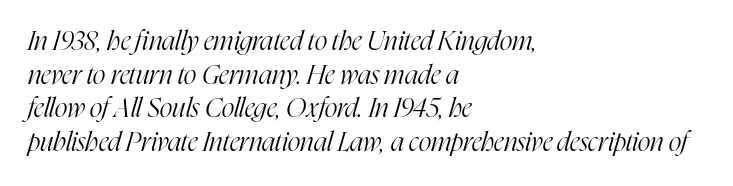
The image shows 27 px text type, italic (leaning right); set left-aligned, normal line spacing (1.25x), normal letter spacing, not underlined.
